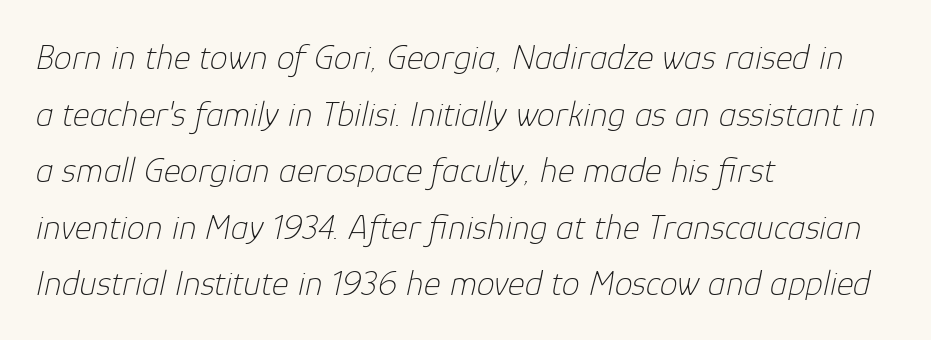
{"italic": "yes", "lean": "right", "slant_degrees": 12, "bold": "no", "weight": "thin", "width": "normal", "stroke_contrast": "low", "x_height": "medium", "monospaced": "no", "underline": "no", "align": "left", "line_spacing": "normal", "line_spacing_ratio": 1.57, "letter_spacing": "normal", "letter_spacing_em": 0.0, "glyph_px": 36}
